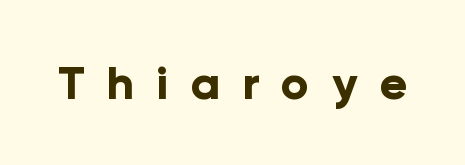
To sum up the face: it is a sans, with no serifs. Clear beneath every line of the passage. This rendering widens character spacing well past its baseline value. This sample has the flowing, uneven cadence of proportional lettering.
